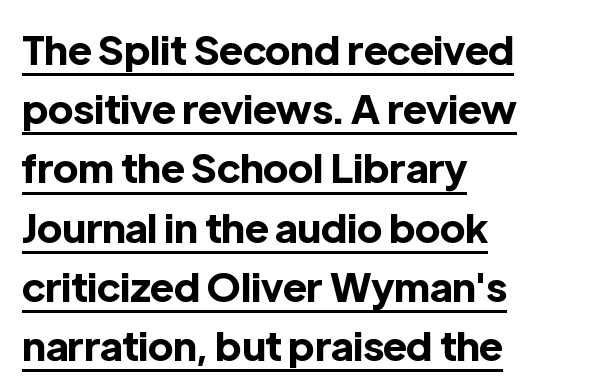
{"serif": "no", "italic": "no", "bold": "yes", "weight": "bold", "width": "normal", "x_height": "medium", "monospaced": "no", "underline": "yes", "align": "left", "line_spacing": "normal", "line_spacing_ratio": 1.48, "letter_spacing": "normal", "letter_spacing_em": 0.0, "glyph_px": 40}
